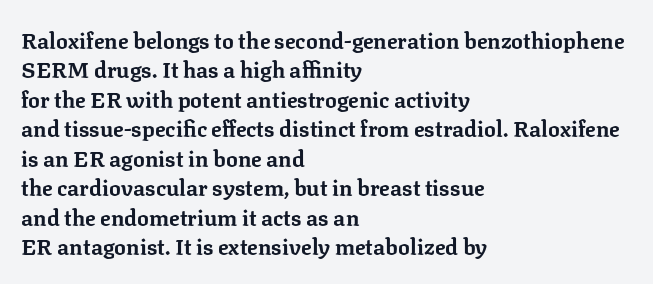
Q: Is the text bold? A: Yes.
Q: Is the text italic (slanted)? A: No, it is upright.
Q: Is the text underlined? A: No.
Q: How is the paragraph aligned? A: Left-aligned.
Q: Is the spacing between letters normal or unusually wide? A: Normal.
Q: Is the spacing between lines tight, normal or loose? A: Normal.
